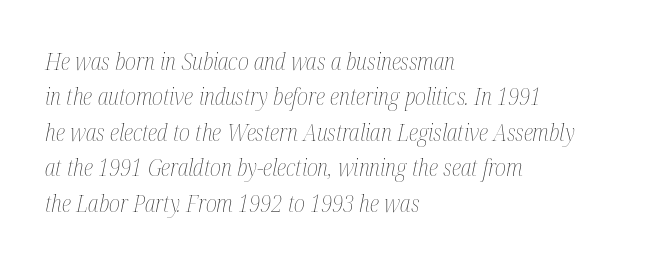
Q: Is the text bold? A: No.
Q: Is the text italic (slanted)? A: Yes, it leans right by about 12 degrees.
Q: Is the text underlined? A: No.
Q: How is the paragraph aligned? A: Left-aligned.
Q: Is the spacing between letters normal or unusually wide? A: Normal.
Q: Is the spacing between lines tight, normal or loose? A: Normal.
